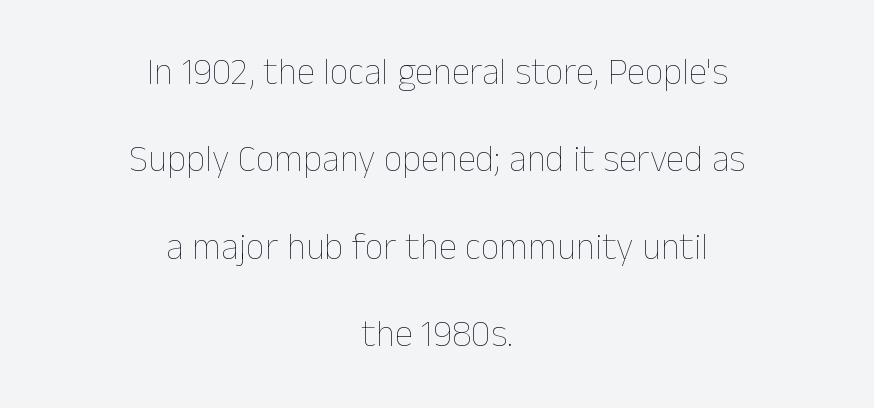
The image shows 37 px thin type, upright; set centered, loose line spacing (2.36x), normal letter spacing, not underlined; low stroke contrast and a medium x-height.
